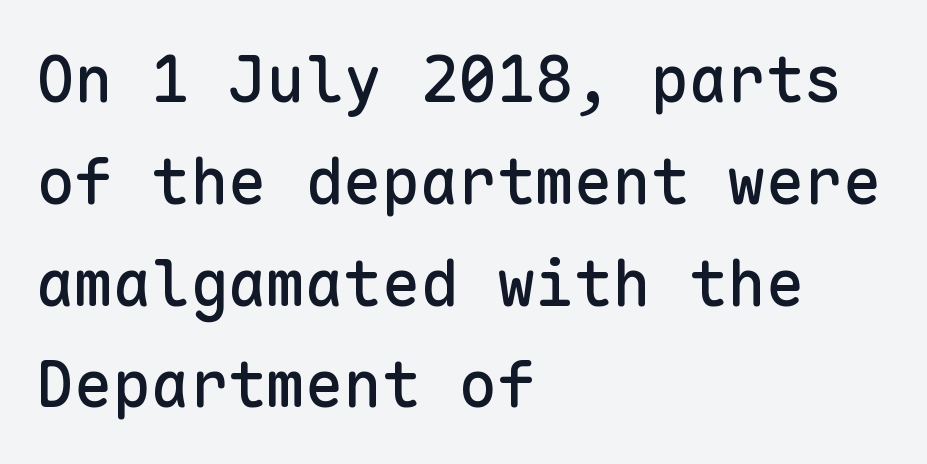
Unlike a traditional serif, this face leaves its strokes unadorned. The glyphs are unaccompanied by any horizontal stroke below them. How are the letters spaced? Ordinarily, with no added tracking. All the whitespace from short lines collects on the right. Evenly set lines give the paragraph a standard silhouette. Here the designer chose a console-style face with uniform glyph widths.
